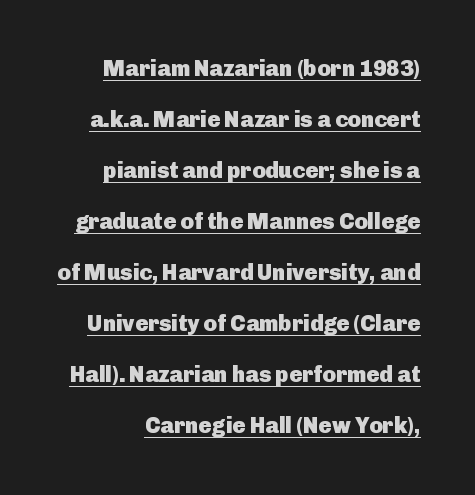
{"italic": "no", "bold": "yes", "underline": "yes", "line_spacing": "loose", "line_spacing_ratio": 2.32, "letter_spacing": "normal", "letter_spacing_em": 0.0, "glyph_px": 22}
